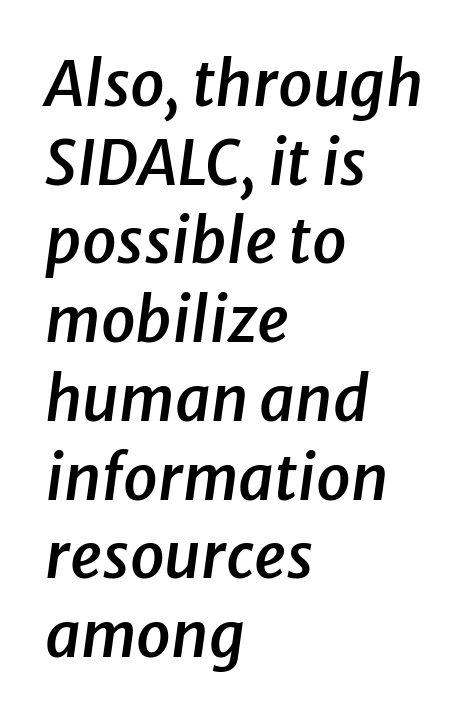
Q: Is the text bold? A: Semi-bold.
Q: Is the text italic (slanted)? A: Yes, it leans right by about 8 degrees.
Q: Is the text underlined? A: No.
Q: How is the paragraph aligned? A: Left-aligned.
Q: Is the spacing between letters normal or unusually wide? A: Normal.
Q: Is the spacing between lines tight, normal or loose? A: Normal.
Q: Width (condensed, normal, or wide)? A: Normal.
Q: Stroke contrast? A: Low.
Q: x-height? A: Medium.
Q: Monospaced? A: No.
